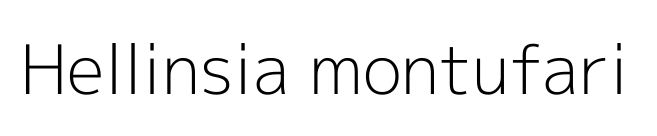
Here the designer chose a conventional face with non-uniform glyph widths. A typesetter would call this zero additional tracking. A sans-serif font was chosen for this passage. The letters stand upright; this is a roman face.
